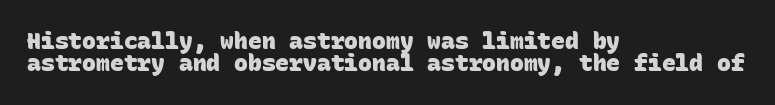
In CSS terms this would be text-align: left. These lines huddle together more closely than default settings would place them. Heavy, bold letterforms. The words here are not underlined.
